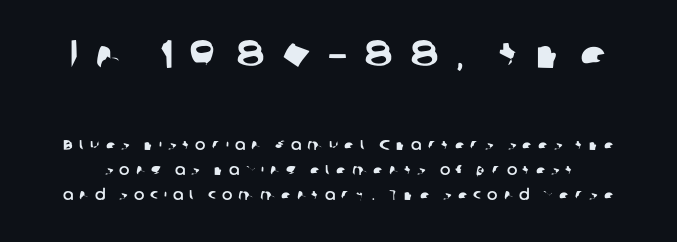
{"serif": "no", "width": "normal", "stroke_contrast": "low", "x_height": "medium", "monospaced": "no", "underline": "no", "line_spacing_ratio": 1.81, "letter_spacing": "wide", "letter_spacing_em": 0.42, "larger_block": "first", "size_ratio": 2.79, "glyph_px": 39}
